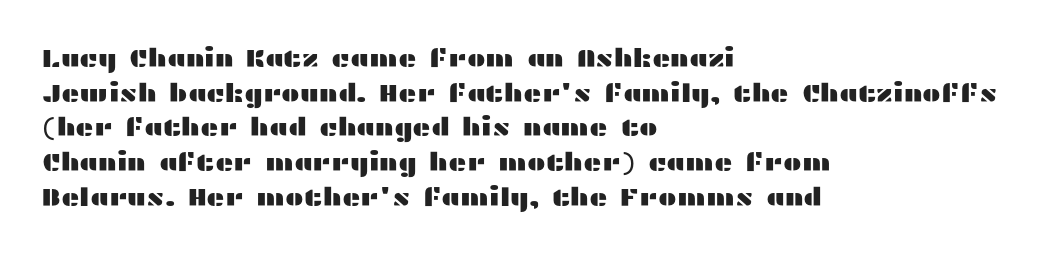
Q: Is the text italic (slanted)? A: No, it is upright.
Q: Is the text underlined? A: No.
Q: How is the paragraph aligned? A: Left-aligned.
Q: Is the spacing between letters normal or unusually wide? A: Normal.
Q: Is the spacing between lines tight, normal or loose? A: Normal.
